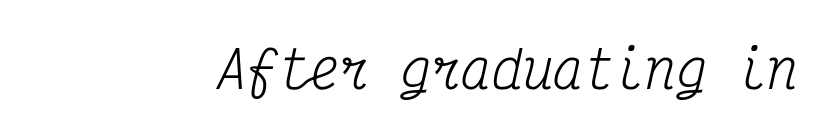
Think standard paragraph weight, or any step lighter than that. Here the designer chose a console-style face with uniform glyph widths. Does the lettering tilt? It does — this is italic. Caption: standard tracking, unaltered. The type family on display is of the serif kind.
